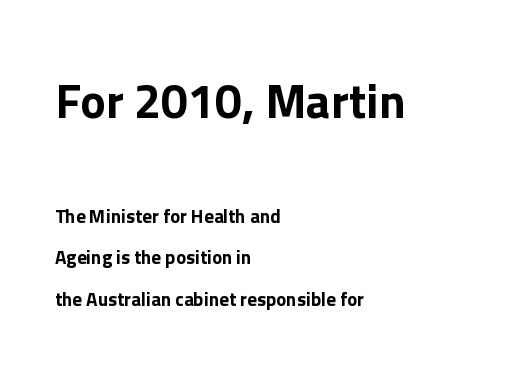
The image shows 48 px sans-serif type, upright; set left-aligned, loose line spacing (2.18x), normal letter spacing, not underlined; the first (top) block is 2.53x larger; low stroke contrast and a medium x-height.
